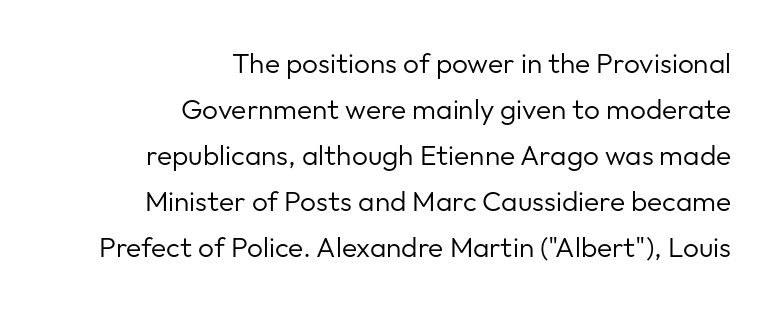
{"serif": "no", "italic": "no", "bold": "no", "weight": "regular", "width": "normal", "stroke_contrast": "low", "x_height": "medium", "monospaced": "no", "underline": "no", "align": "right", "line_spacing": "normal", "line_spacing_ratio": 1.64, "letter_spacing": "normal", "letter_spacing_em": 0.0, "glyph_px": 28}
